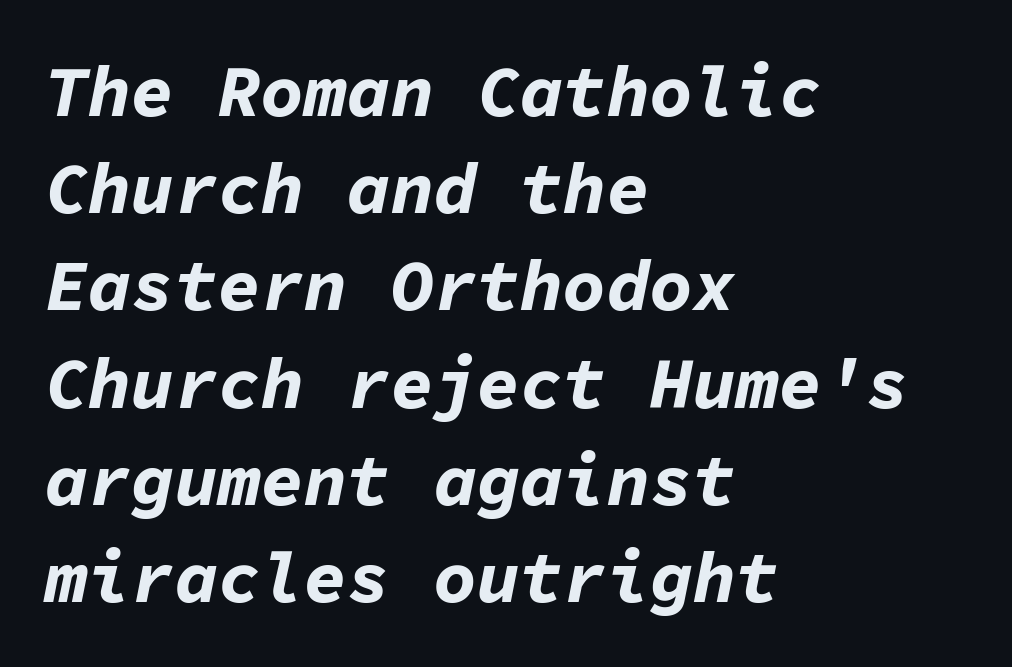
{"italic": "yes", "lean": "right", "slant_degrees": 11, "bold": "yes", "weight": "bold", "width": "normal", "stroke_contrast": "low", "x_height": "medium", "monospaced": "yes", "underline": "no", "align": "left", "line_spacing": "normal", "line_spacing_ratio": 1.35, "letter_spacing": "normal", "letter_spacing_em": 0.0, "glyph_px": 72}
